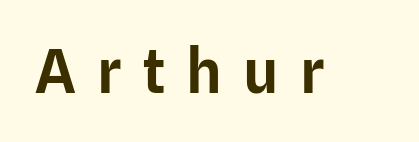
The image shows 60 px sans-serif type, upright; set unusually wide letter spacing (+0.35 em), not underlined; low stroke contrast and a medium x-height.
